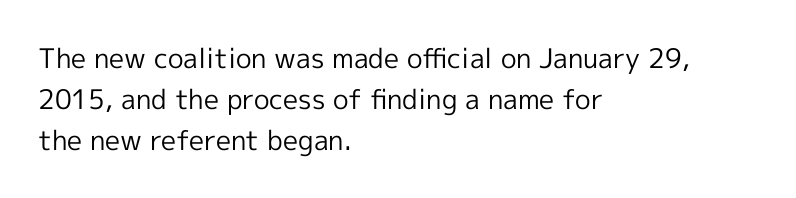
On a weight scale, this lands at 450 or below. The passage shown has conventional tracking throughout. A normal amount of white space separates one row of letters from the next. The rag falls on the right side of this text block.
